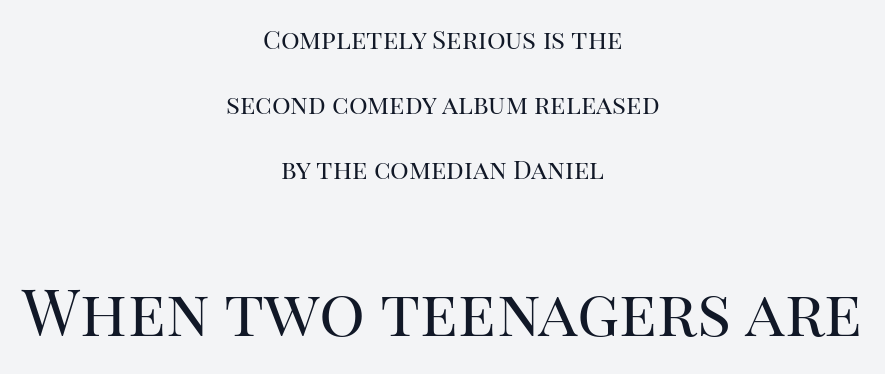
Q: Is the text bold? A: No.
Q: Is the text italic (slanted)? A: No, it is upright.
Q: Is the typeface a serif or a sans-serif typeface? A: Serif.
Q: Is the text underlined? A: No.
Q: How is the paragraph aligned? A: Centered.
Q: Is the spacing between letters normal or unusually wide? A: Normal.
Q: Is the spacing between lines tight, normal or loose? A: Loose.
Q: Which block of text is set in a larger size, the first (top) or the second (bottom)? A: The second (bottom) one.
Q: Width (condensed, normal, or wide)? A: Normal.
Q: Stroke contrast? A: High.
Q: x-height? A: Large.
Q: Monospaced? A: No.
